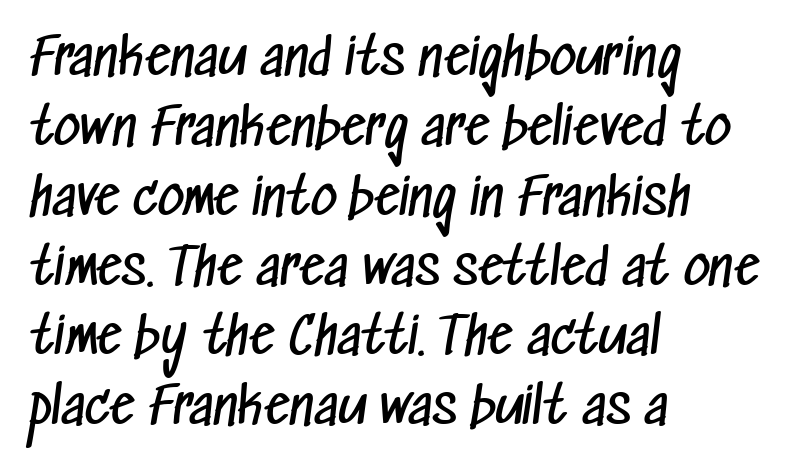
Q: Is the text bold? A: No.
Q: Is the typeface a serif or a sans-serif typeface? A: Sans-serif.
Q: Is the text underlined? A: No.
Q: How is the paragraph aligned? A: Left-aligned.
Q: Is the spacing between letters normal or unusually wide? A: Normal.
Q: Is the spacing between lines tight, normal or loose? A: Normal.
Q: Width (condensed, normal, or wide)? A: Condensed.
Q: Stroke contrast? A: Low.
Q: x-height? A: Medium.
Q: Monospaced? A: No.
